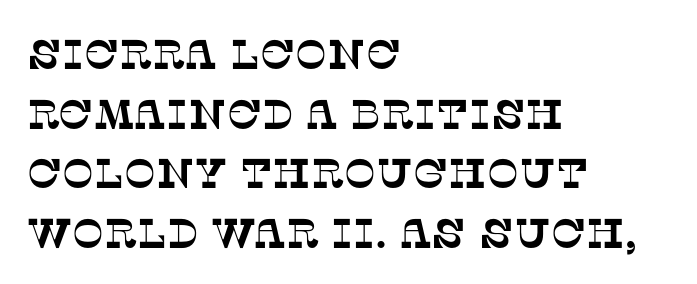
This block has exactly the height ordinary leading produces. Look at the tracking — it's just the regular setting, nothing added. The passage shown is typed in a proportional face where columns would drift. Horizontal alignment here is leftward, the default for most running prose. Descender tails drop into unmarked territory. Examine the stroke ends and you'll spot serifs.
